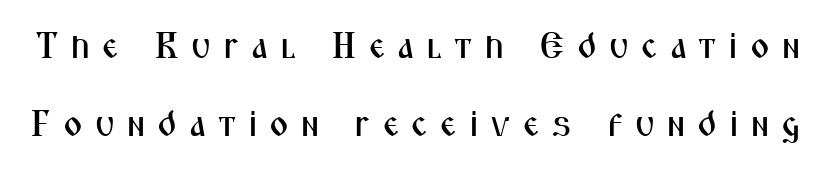
Each letter keeps its own natural width here, so spacing adapts to shape. Regarding leading, the lines here are spaced well apart. Font category for this specimen: sans-serif. Each word looks stretched out because of the extra space between its letters.
